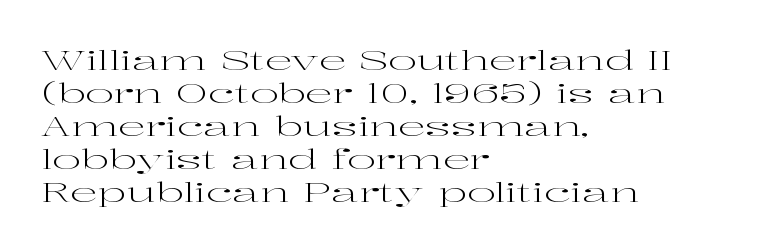
Q: Is the text bold? A: No.
Q: Is the text italic (slanted)? A: No, it is upright.
Q: Is the text underlined? A: No.
Q: How is the paragraph aligned? A: Left-aligned.
Q: Is the spacing between letters normal or unusually wide? A: Normal.
